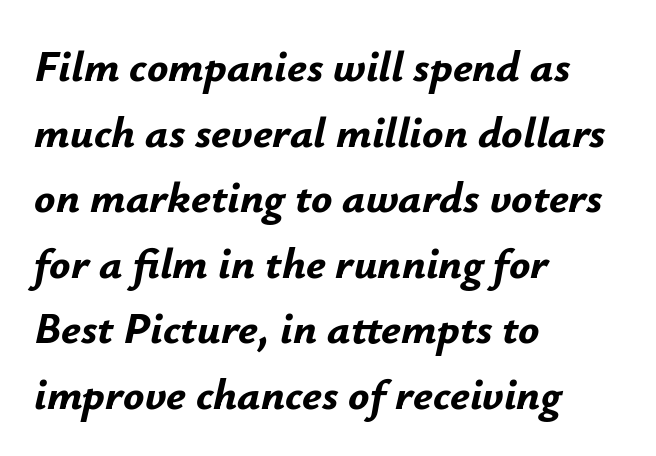
The image shows 44 px bold type, italic (leaning right); set left-aligned, normal line spacing (1.49x), normal letter spacing, not underlined; low stroke contrast and a small x-height.
